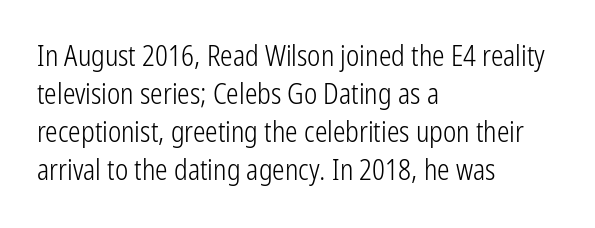
Leading matches the norm, producing a regular column. There is no visible air inserted between adjacent glyphs. When letters stand straight like this, we call the style roman or upright. Character widths vary here, with narrow letters taking less room than wide ones. This reads as an unemphasized weight, regular at the heaviest.
